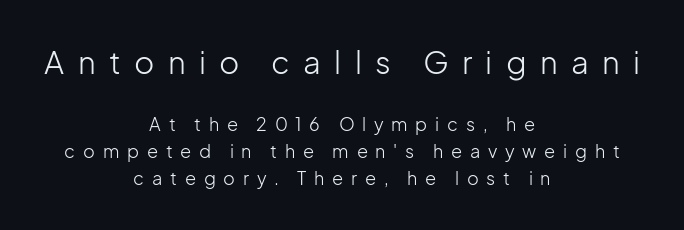
Do the characters align in a grid? No, the font is proportional. The rag falls on both sides of this text block equally. Words float on clear page, feet unadorned. The characters display no serif detailing; their extremities are plain.
